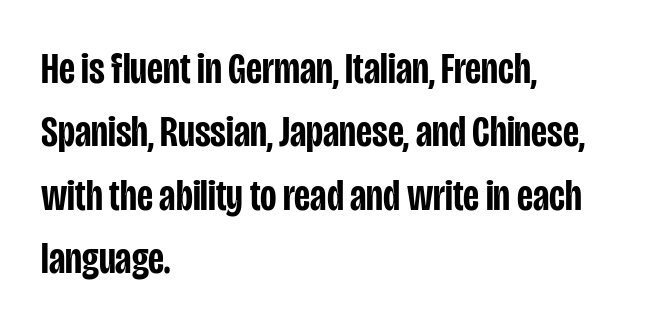
{"serif": "no", "italic": "no", "bold": "semi", "weight": "semibold", "width": "condensed", "stroke_contrast": "low", "x_height": "large", "monospaced": "no", "underline": "no", "align": "left", "line_spacing": "normal", "line_spacing_ratio": 1.41, "letter_spacing": "normal", "letter_spacing_em": 0.0, "glyph_px": 45}
